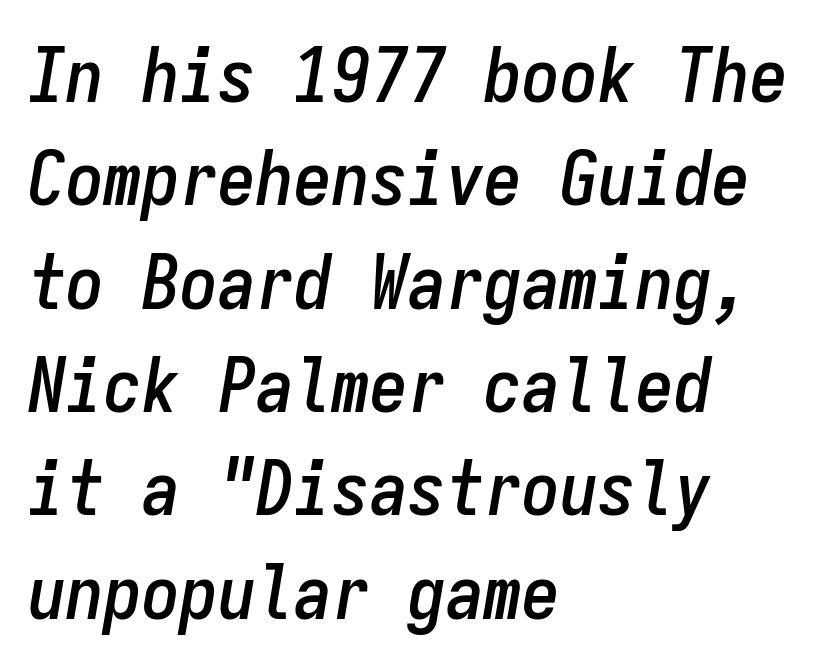
Q: Is the text italic (slanted)? A: Yes, it leans right by about 9 degrees.
Q: Is the text underlined? A: No.
Q: How is the paragraph aligned? A: Left-aligned.
Q: Is the spacing between letters normal or unusually wide? A: Normal.
Q: Is the spacing between lines tight, normal or loose? A: Normal.
Q: Width (condensed, normal, or wide)? A: Condensed.
Q: Stroke contrast? A: Low.
Q: x-height? A: Medium.
Q: Monospaced? A: Yes.
